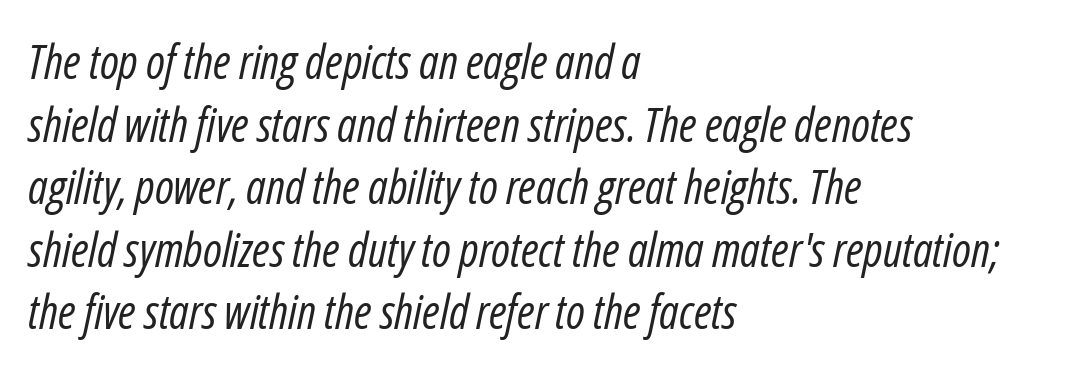
The image shows 47 px regular-weight, condensed type, italic (leaning right); set left-aligned, normal line spacing (1.33x), normal letter spacing, not underlined; low stroke contrast and a medium x-height.
